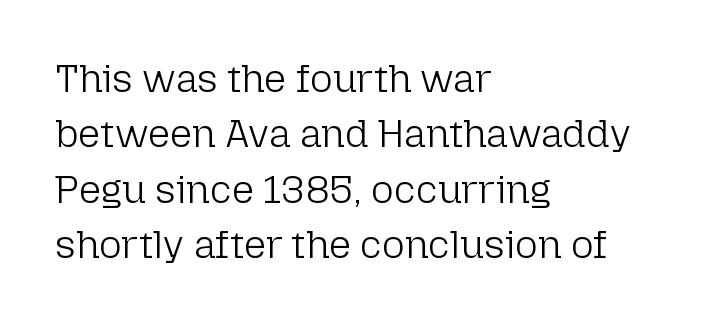
{"serif": "no", "italic": "no", "bold": "no", "weight": "light", "width": "normal", "stroke_contrast": "low", "x_height": "medium", "monospaced": "no", "underline": "no", "align": "left", "line_spacing": "normal", "line_spacing_ratio": 1.42, "letter_spacing": "normal", "letter_spacing_em": 0.0, "glyph_px": 39}
